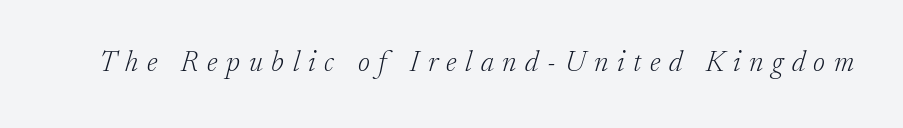
Q: Is the text bold? A: No.
Q: Is the text italic (slanted)? A: Yes, it leans right by about 17 degrees.
Q: Is the typeface a serif or a sans-serif typeface? A: Serif.
Q: Is the text underlined? A: No.
Q: Is the spacing between letters normal or unusually wide? A: Unusually wide.
Q: Width (condensed, normal, or wide)? A: Normal.
Q: Stroke contrast? A: Low.
Q: x-height? A: Small.
Q: Monospaced? A: No.
